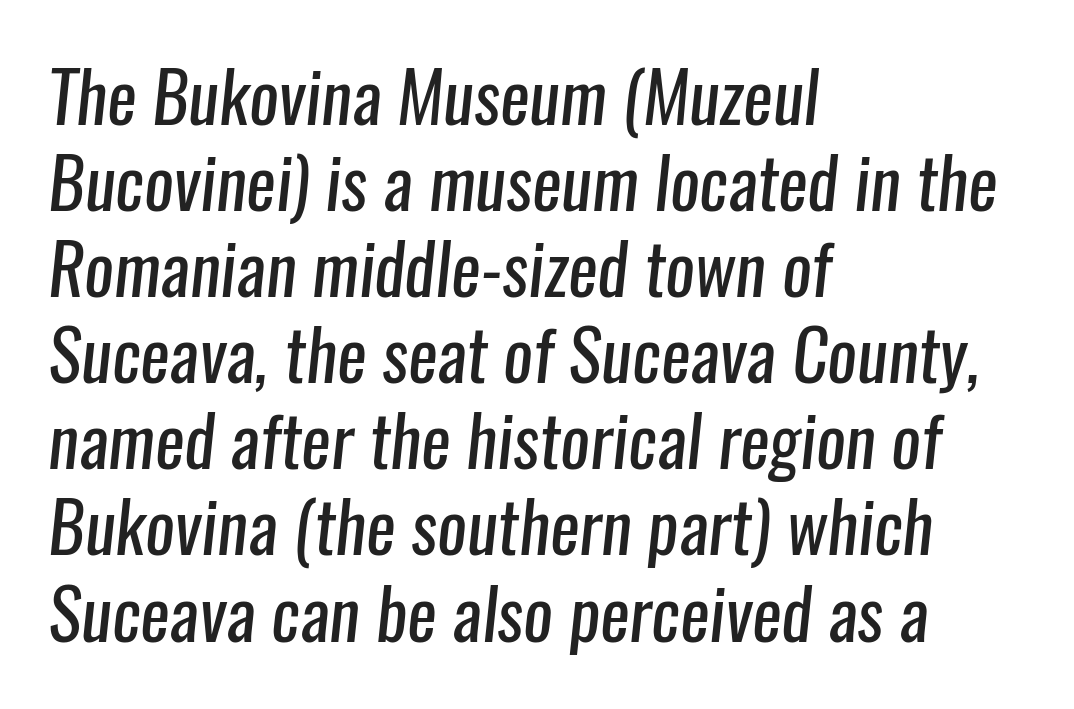
Q: Is the text bold? A: No.
Q: Is the typeface a serif or a sans-serif typeface? A: Sans-serif.
Q: Is the text underlined? A: No.
Q: How is the paragraph aligned? A: Left-aligned.
Q: Is the spacing between letters normal or unusually wide? A: Normal.
Q: Width (condensed, normal, or wide)? A: Condensed.
Q: Stroke contrast? A: Low.
Q: x-height? A: Medium.
Q: Monospaced? A: No.
